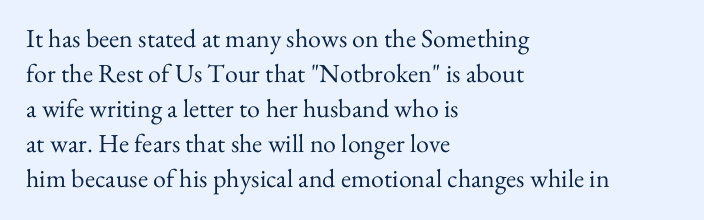
{"italic": "no", "bold": "no", "underline": "no", "align": "left", "line_spacing": "normal", "line_spacing_ratio": 1.35, "letter_spacing": "normal", "letter_spacing_em": 0.0, "glyph_px": 26}
